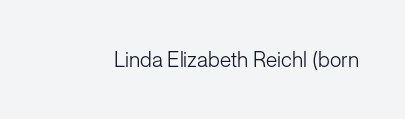
The passage shown is not underscored anywhere. The font's upright variant was chosen for this text. Stems here are at most as thick as an everyday book face. Observe the ordinary spacing: letters are neighbours, not strangers.
